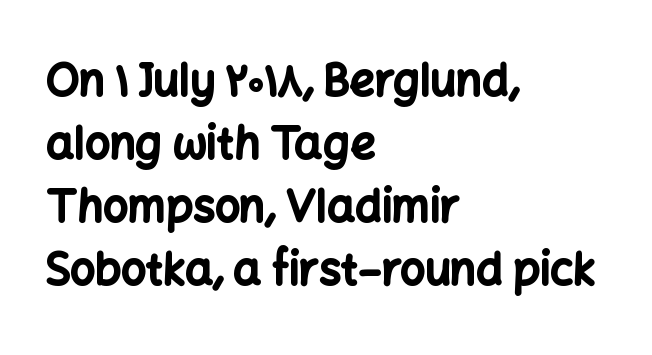
{"serif": "no", "italic": "no", "bold": "yes", "weight": "bold", "width": "normal", "stroke_contrast": "low", "x_height": "medium", "monospaced": "no", "underline": "no", "align": "left", "line_spacing": "normal", "line_spacing_ratio": 1.43, "letter_spacing": "normal", "letter_spacing_em": 0.0, "glyph_px": 44}
